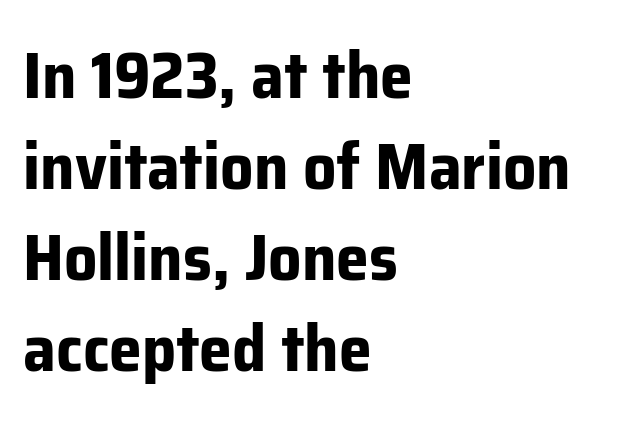
Q: Is the text bold? A: Yes.
Q: Is the text italic (slanted)? A: No, it is upright.
Q: Is the typeface a serif or a sans-serif typeface? A: Sans-serif.
Q: Is the text underlined? A: No.
Q: How is the paragraph aligned? A: Left-aligned.
Q: Is the spacing between letters normal or unusually wide? A: Normal.
Q: Is the spacing between lines tight, normal or loose? A: Normal.
Q: Width (condensed, normal, or wide)? A: Normal.
Q: Stroke contrast? A: Low.
Q: x-height? A: Medium.
Q: Monospaced? A: No.
